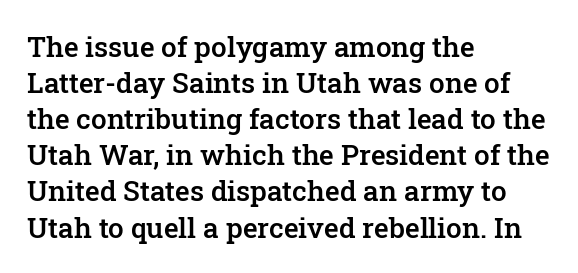
The image shows 28 px semibold serif type, upright; set left-aligned, normal line spacing (1.29x), normal letter spacing, not underlined; low stroke contrast and a medium x-height.
